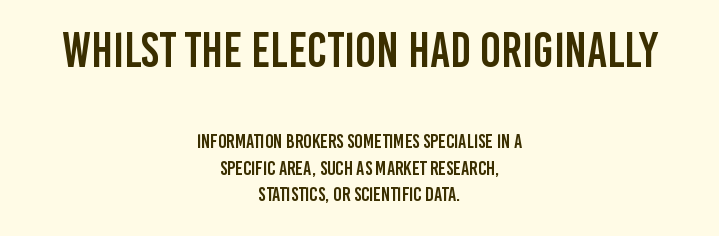
Q: Is the text italic (slanted)? A: No, it is upright.
Q: Is the typeface a serif or a sans-serif typeface? A: Sans-serif.
Q: Is the text underlined? A: No.
Q: How is the paragraph aligned? A: Centered.
Q: Is the spacing between letters normal or unusually wide? A: Normal.
Q: Is the spacing between lines tight, normal or loose? A: Normal.
Q: Which block of text is set in a larger size, the first (top) or the second (bottom)? A: The first (top) one.
Q: Width (condensed, normal, or wide)? A: Condensed.
Q: Stroke contrast? A: Low.
Q: x-height? A: Large.
Q: Monospaced? A: No.
